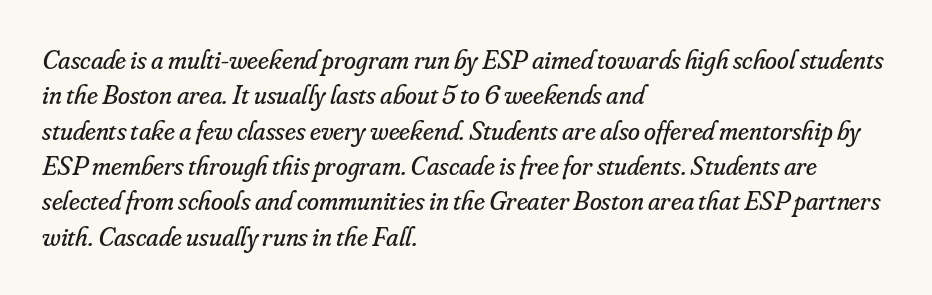
Quick note: interline space is typical. Is this a heavy cut? Hardly; it is regular or lighter. Every character sits at an angle, as italics do. Underlining? Definitely not there. There is no visible air inserted between adjacent glyphs.
